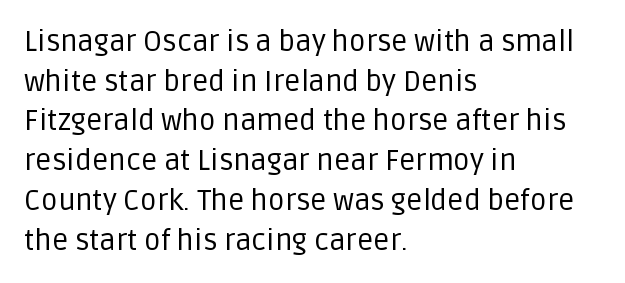
{"serif": "no", "italic": "no", "bold": "no", "weight": "regular", "width": "normal", "stroke_contrast": "low", "x_height": "large", "monospaced": "no", "underline": "no", "align": "left", "line_spacing": "normal", "line_spacing_ratio": 1.37, "letter_spacing": "normal", "letter_spacing_em": 0.0, "glyph_px": 29}
